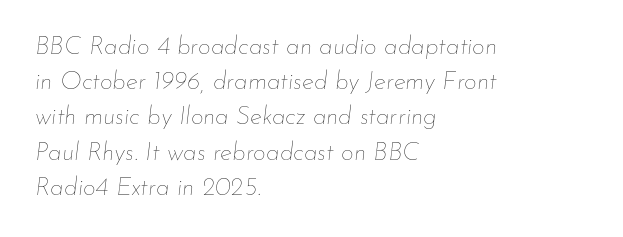
Rule under the text: the space is simply empty. Standard letterfit; no display-style spreading of the glyphs. This reads as an unemphasized weight, regular at the heaviest. Is the block centered? No — it sits flush against the left margin.
